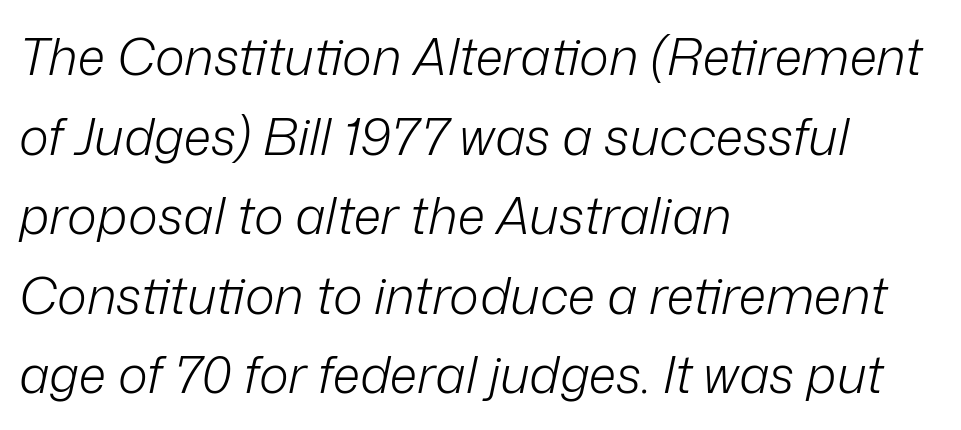
The image shows 51 px light type, italic (leaning right); set left-aligned, normal line spacing (1.56x), normal letter spacing, not underlined; low stroke contrast and a medium x-height.
